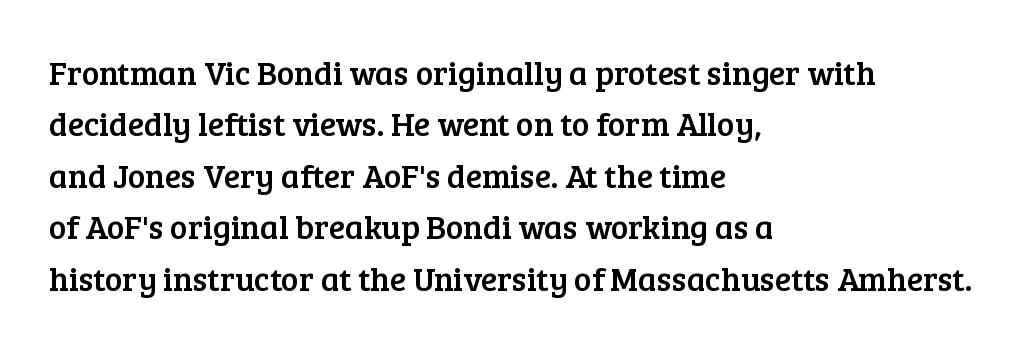
{"serif": "yes", "italic": "no", "width": "normal", "stroke_contrast": "low", "x_height": "medium", "monospaced": "no", "underline": "no", "align": "left", "line_spacing": "normal", "line_spacing_ratio": 1.56, "letter_spacing": "normal", "letter_spacing_em": 0.0, "glyph_px": 33}
